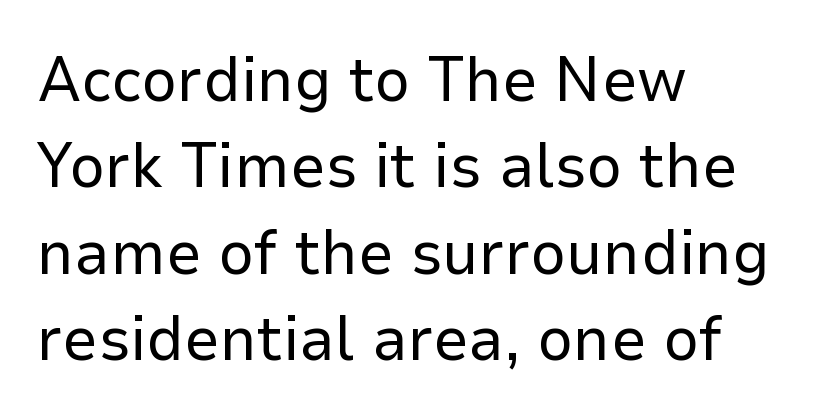
Q: Is the text bold? A: No.
Q: Is the text italic (slanted)? A: No, it is upright.
Q: Is the typeface a serif or a sans-serif typeface? A: Sans-serif.
Q: Is the text underlined? A: No.
Q: How is the paragraph aligned? A: Left-aligned.
Q: Is the spacing between letters normal or unusually wide? A: Normal.
Q: Is the spacing between lines tight, normal or loose? A: Normal.
Q: Width (condensed, normal, or wide)? A: Normal.
Q: Stroke contrast? A: Low.
Q: x-height? A: Medium.
Q: Monospaced? A: No.
